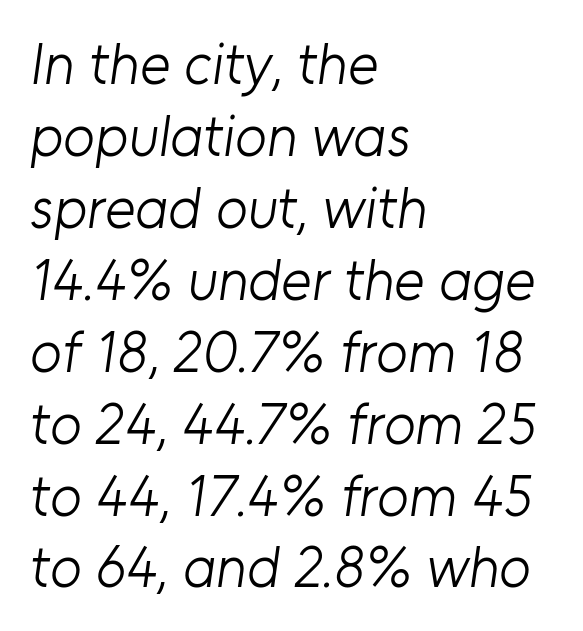
Descender tails drop into unmarked territory. Nobody touched the tracking dial on this one. Varying glyph widths throughout — classic text-font behaviour. The compositor pushed each line to the left boundary.
